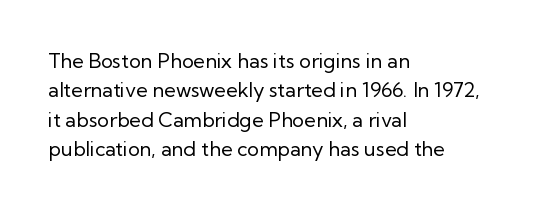
Q: Is the text bold? A: No.
Q: Is the text italic (slanted)? A: No, it is upright.
Q: Is the text underlined? A: No.
Q: How is the paragraph aligned? A: Left-aligned.
Q: Is the spacing between letters normal or unusually wide? A: Normal.
Q: Is the spacing between lines tight, normal or loose? A: Normal.
